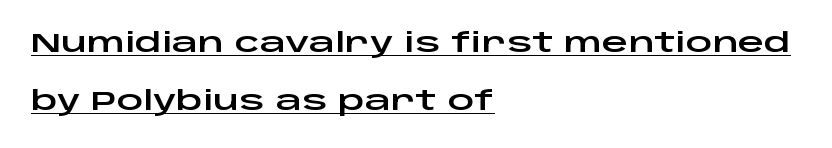
Q: Is the text italic (slanted)? A: No, it is upright.
Q: Is the text underlined? A: Yes.
Q: How is the paragraph aligned? A: Left-aligned.
Q: Is the spacing between letters normal or unusually wide? A: Normal.
Q: Is the spacing between lines tight, normal or loose? A: Loose.
